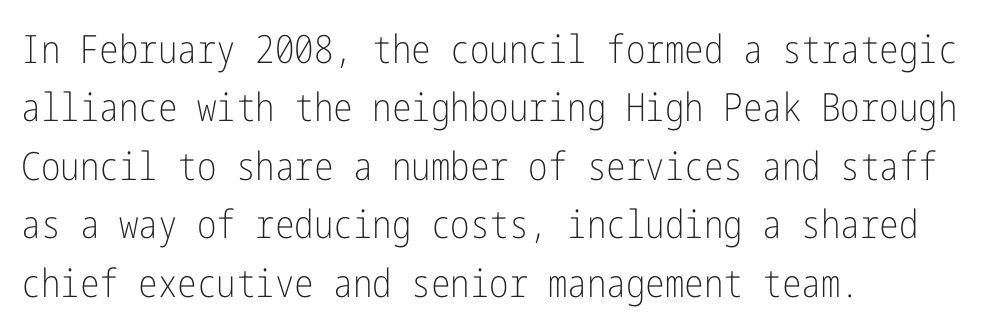
{"serif": "no", "italic": "no", "bold": "no", "weight": "light", "width": "condensed", "stroke_contrast": "low", "x_height": "medium", "underline": "no", "align": "left", "line_spacing": "normal", "line_spacing_ratio": 1.5, "letter_spacing": "normal", "letter_spacing_em": 0.0, "glyph_px": 39}
